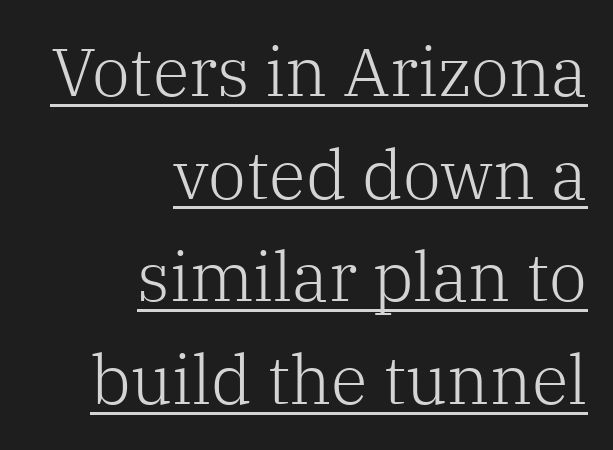
Q: Is the text bold? A: No.
Q: Is the text italic (slanted)? A: No, it is upright.
Q: Is the typeface a serif or a sans-serif typeface? A: Serif.
Q: Is the text underlined? A: Yes.
Q: How is the paragraph aligned? A: Right-aligned.
Q: Is the spacing between letters normal or unusually wide? A: Normal.
Q: Is the spacing between lines tight, normal or loose? A: Normal.
Q: Width (condensed, normal, or wide)? A: Normal.
Q: Stroke contrast? A: Low.
Q: x-height? A: Medium.
Q: Monospaced? A: No.
